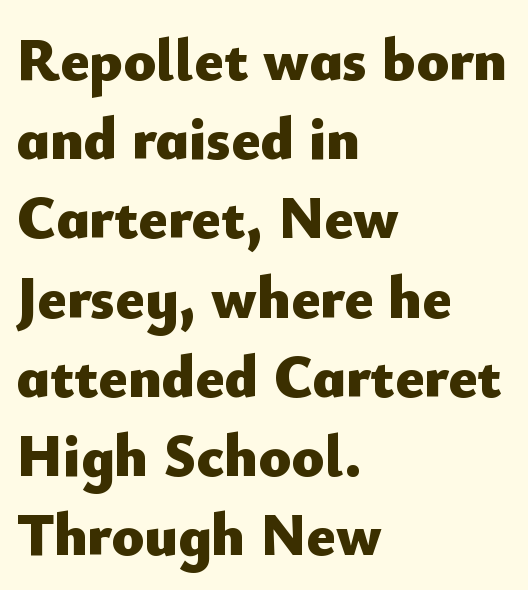
Emphasis by weight is at full strength: bold. The block of text has a typical density, with ordinary space between rows. Tall strokes in this sample are plumb rather than angled. Think of a printed novel: that variable character pitch is what you see here. The rendering anchors every line to the left-hand side. No extra tracking has been applied to these lines.
